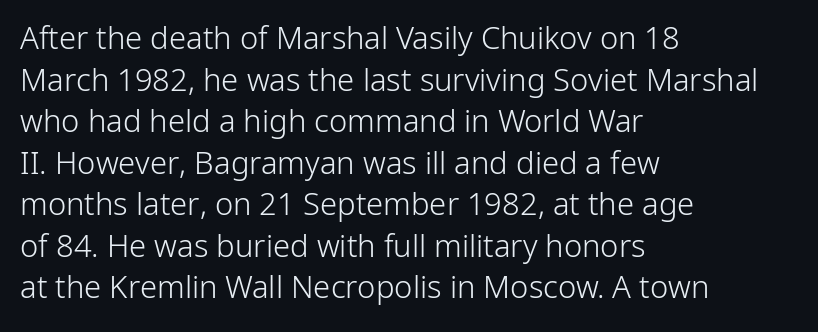
{"serif": "no", "italic": "no", "bold": "no", "weight": "light", "width": "normal", "stroke_contrast": "low", "x_height": "medium", "monospaced": "no", "underline": "no", "align": "left", "line_spacing": "normal", "line_spacing_ratio": 1.34, "letter_spacing": "normal", "letter_spacing_em": 0.0, "glyph_px": 31}
